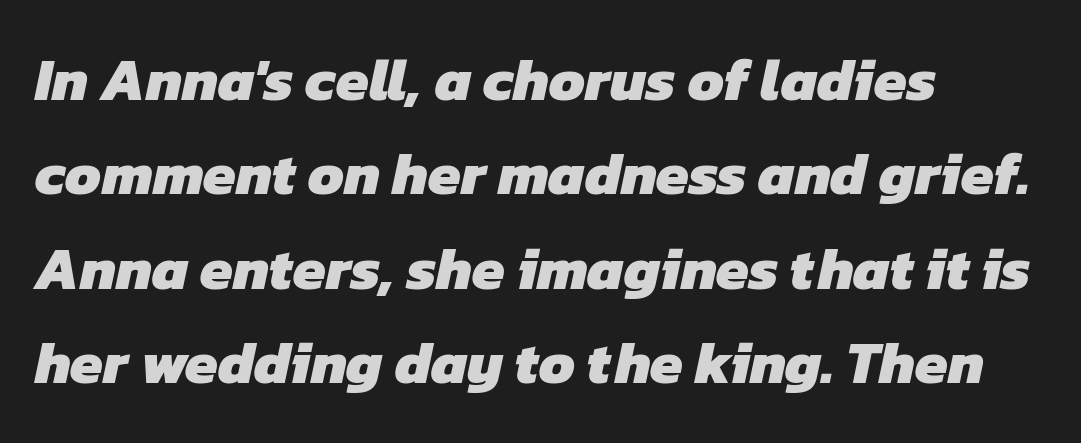
Q: Is the text bold? A: Yes.
Q: Is the typeface a serif or a sans-serif typeface? A: Sans-serif.
Q: Is the text underlined? A: No.
Q: How is the paragraph aligned? A: Left-aligned.
Q: Is the spacing between letters normal or unusually wide? A: Normal.
Q: Is the spacing between lines tight, normal or loose? A: Normal.
Q: Width (condensed, normal, or wide)? A: Normal.
Q: Stroke contrast? A: Low.
Q: x-height? A: Medium.
Q: Monospaced? A: No.
